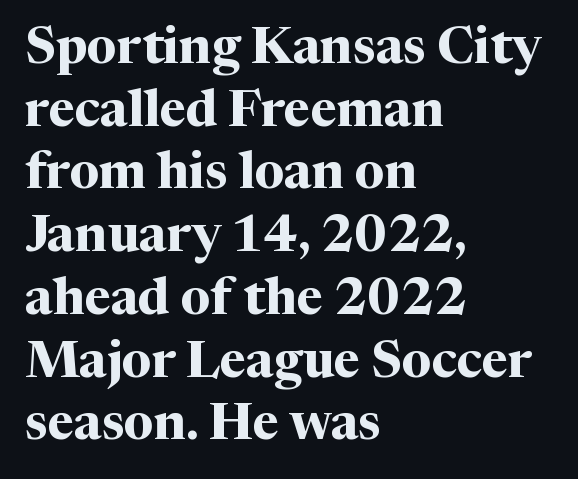
Q: Is the text bold? A: Yes.
Q: Is the text italic (slanted)? A: No, it is upright.
Q: Is the typeface a serif or a sans-serif typeface? A: Serif.
Q: Is the text underlined? A: No.
Q: How is the paragraph aligned? A: Left-aligned.
Q: Is the spacing between letters normal or unusually wide? A: Normal.
Q: Width (condensed, normal, or wide)? A: Normal.
Q: Stroke contrast? A: Medium.
Q: x-height? A: Medium.
Q: Monospaced? A: No.
